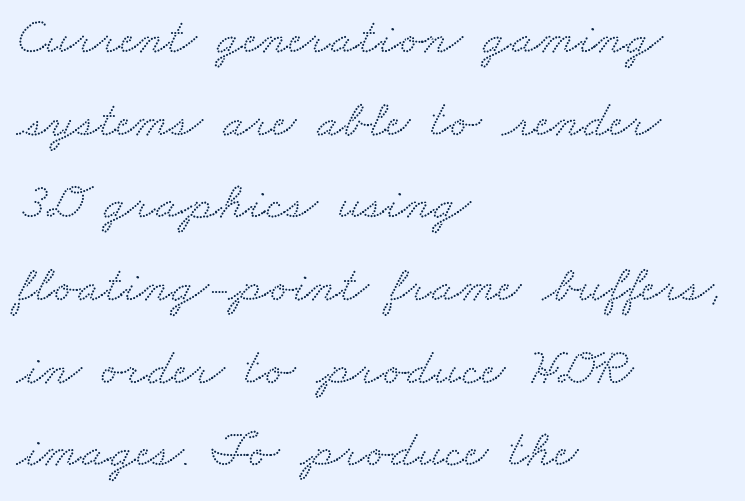
The image shows 52 px wide serif type; set left-aligned, normal line spacing (1.59x), normal letter spacing, not underlined; low stroke contrast and a small x-height.
